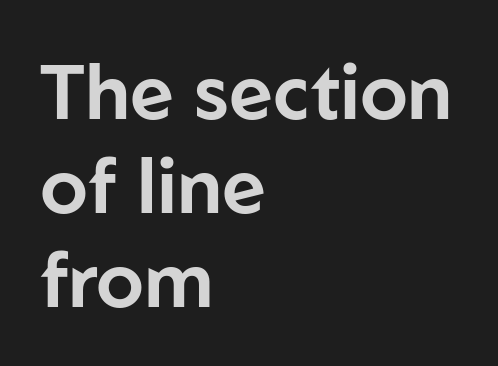
Q: Is the text italic (slanted)? A: No, it is upright.
Q: Is the typeface a serif or a sans-serif typeface? A: Sans-serif.
Q: Is the text underlined? A: No.
Q: How is the paragraph aligned? A: Left-aligned.
Q: Is the spacing between letters normal or unusually wide? A: Normal.
Q: Width (condensed, normal, or wide)? A: Normal.
Q: Stroke contrast? A: Low.
Q: x-height? A: Medium.
Q: Monospaced? A: No.
